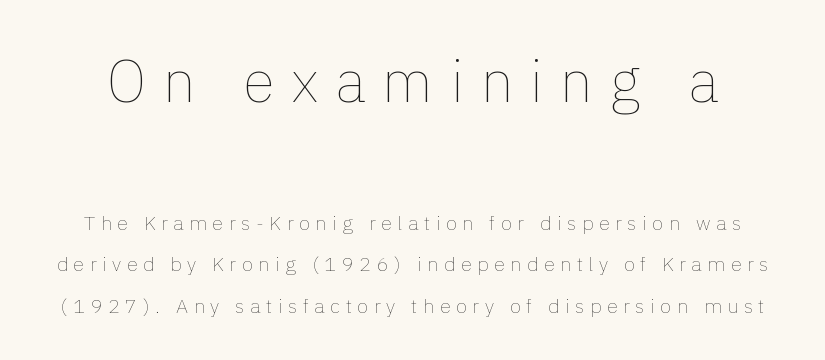
Q: Is the text bold? A: No.
Q: Is the text italic (slanted)? A: No, it is upright.
Q: Is the text underlined? A: No.
Q: Is the spacing between letters normal or unusually wide? A: Unusually wide.
Q: Is the spacing between lines tight, normal or loose? A: Loose.
Q: Which block of text is set in a larger size, the first (top) or the second (bottom)? A: The first (top) one.
Q: Width (condensed, normal, or wide)? A: Normal.
Q: Stroke contrast? A: Low.
Q: x-height? A: Medium.
Q: Monospaced? A: No.
